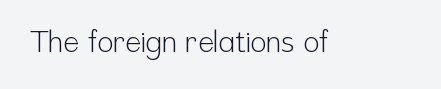
Q: Is the text bold? A: No.
Q: Is the text italic (slanted)? A: No, it is upright.
Q: Is the typeface a serif or a sans-serif typeface? A: Sans-serif.
Q: Is the text underlined? A: No.
Q: Is the spacing between letters normal or unusually wide? A: Normal.
Q: Width (condensed, normal, or wide)? A: Condensed.
Q: Stroke contrast? A: Low.
Q: x-height? A: Medium.
Q: Monospaced? A: No.
